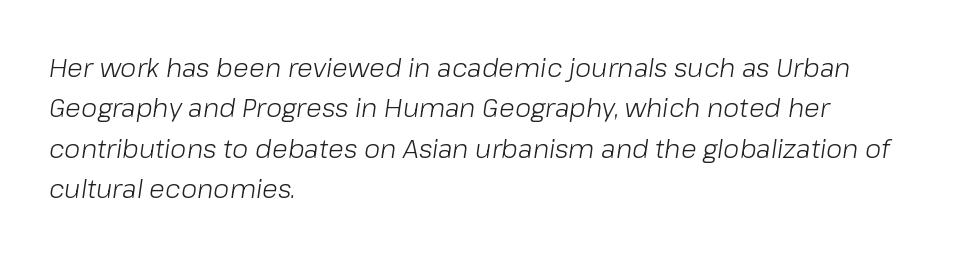
Q: Is the text bold? A: No.
Q: Is the text italic (slanted)? A: Yes, it leans right by about 8 degrees.
Q: Is the text underlined? A: No.
Q: How is the paragraph aligned? A: Left-aligned.
Q: Is the spacing between letters normal or unusually wide? A: Normal.
Q: Is the spacing between lines tight, normal or loose? A: Normal.
